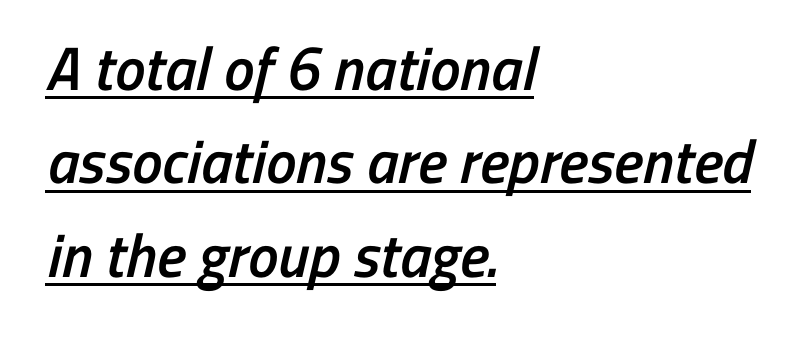
Q: Is the text bold? A: Semi-bold.
Q: Is the typeface a serif or a sans-serif typeface? A: Sans-serif.
Q: Is the text underlined? A: Yes.
Q: How is the paragraph aligned? A: Left-aligned.
Q: Is the spacing between letters normal or unusually wide? A: Normal.
Q: Is the spacing between lines tight, normal or loose? A: Normal.
Q: Width (condensed, normal, or wide)? A: Condensed.
Q: Stroke contrast? A: Low.
Q: x-height? A: Medium.
Q: Monospaced? A: No.
